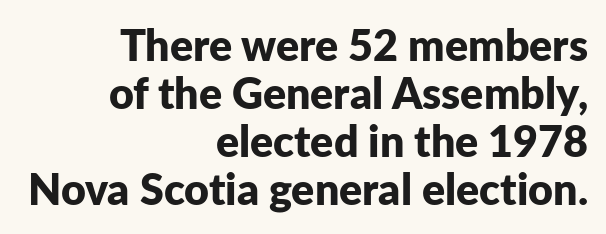
{"serif": "no", "italic": "no", "bold": "yes", "weight": "bold", "width": "normal", "stroke_contrast": "low", "x_height": "medium", "monospaced": "no", "underline": "no", "align": "right", "line_spacing": "tight", "line_spacing_ratio": 1.12, "letter_spacing": "normal", "letter_spacing_em": 0.0, "glyph_px": 43}
